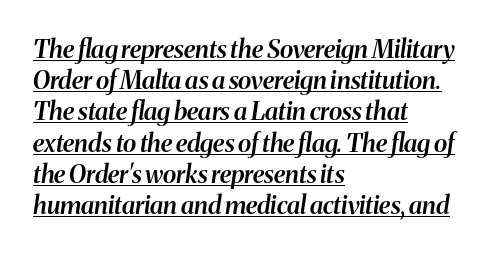
The image shows 25 px text type, italic (leaning right); set left-aligned, normal line spacing (1.25x), normal letter spacing, underlined.
